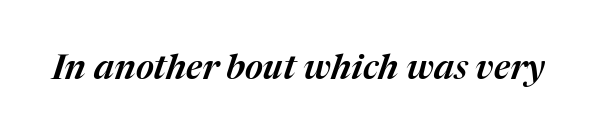
{"italic": "yes", "lean": "right", "slant_degrees": 17, "width": "normal", "stroke_contrast": "medium", "x_height": "medium", "monospaced": "no", "underline": "no", "letter_spacing": "normal", "letter_spacing_em": 0.0, "glyph_px": 35}
